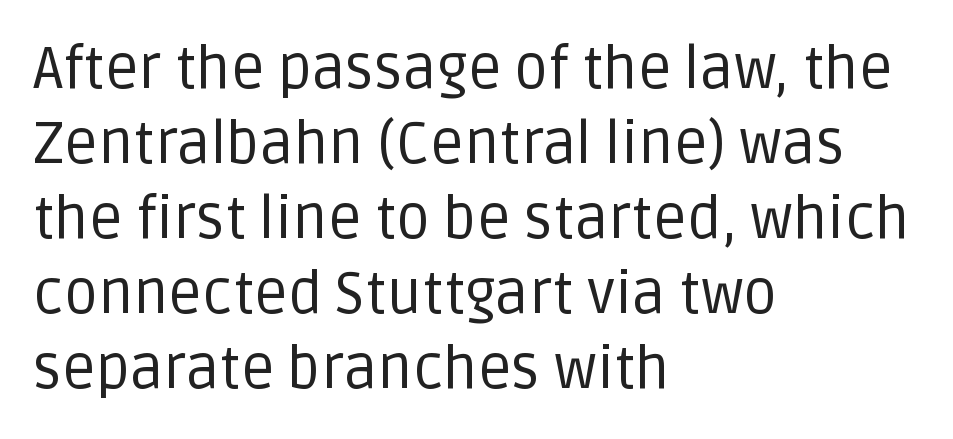
{"serif": "no", "italic": "no", "bold": "no", "weight": "regular", "width": "normal", "stroke_contrast": "low", "x_height": "large", "monospaced": "no", "underline": "no", "align": "left", "line_spacing": "normal", "line_spacing_ratio": 1.27, "letter_spacing": "normal", "letter_spacing_em": 0.0, "glyph_px": 59}
